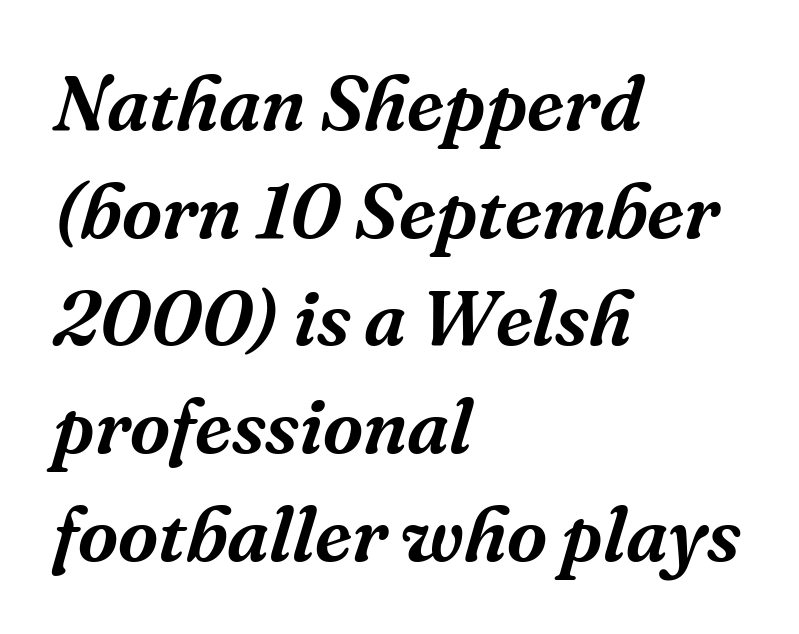
Typographically, this falls in the serif category. Think of a printed novel: that variable character pitch is what you see here. Regarding leading, the lines here are spaced in the standard way. Check the space under the baseline: it is left empty. Here the glyphs are tracked normally, forming tight word shapes. The whole block is typeset with a tilt.
